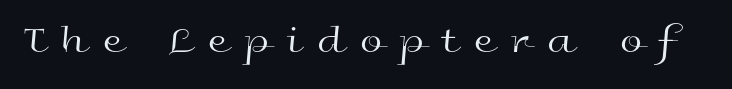
Q: Is the text bold? A: No.
Q: Is the text italic (slanted)? A: No, it is upright.
Q: Is the typeface a serif or a sans-serif typeface? A: Sans-serif.
Q: Is the text underlined? A: No.
Q: Is the spacing between letters normal or unusually wide? A: Unusually wide.
Q: Width (condensed, normal, or wide)? A: Wide.
Q: x-height? A: Medium.
Q: Monospaced? A: No.
